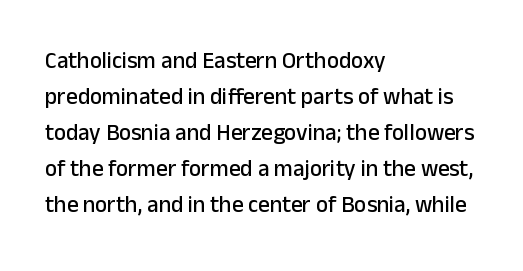
The image shows 23 px text type, upright; set left-aligned, normal line spacing (1.57x), normal letter spacing, not underlined.
